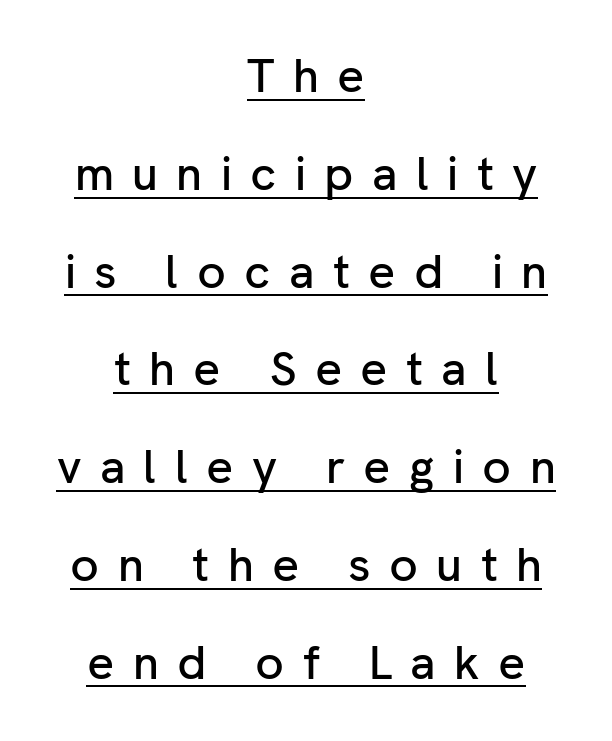
Layout note: lines centered. Do the characters align in a grid? No, the font is proportional. Does the lettering tilt? It doesn't — this is upright. Short note: letters widely spaced. A great deal of white space separates one row of letters from the next. Serifs: no, the terminals of the letterforms are clean.
